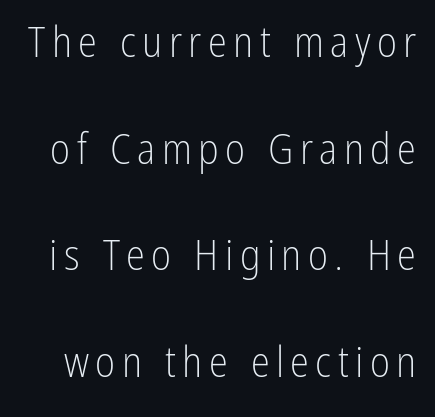
Q: Is the text bold? A: No.
Q: Is the text italic (slanted)? A: No, it is upright.
Q: Is the typeface a serif or a sans-serif typeface? A: Sans-serif.
Q: Is the text underlined? A: No.
Q: Is the spacing between lines tight, normal or loose? A: Loose.
Q: Width (condensed, normal, or wide)? A: Condensed.
Q: Stroke contrast? A: Low.
Q: x-height? A: Medium.
Q: Monospaced? A: No.
